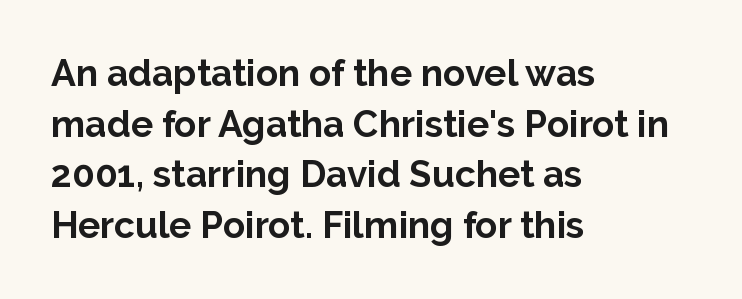
{"serif": "no", "italic": "no", "bold": "yes", "weight": "bold", "width": "normal", "stroke_contrast": "low", "x_height": "medium", "monospaced": "no", "underline": "no", "align": "left", "line_spacing": "normal", "line_spacing_ratio": 1.37, "letter_spacing": "normal", "letter_spacing_em": 0.0, "glyph_px": 37}
